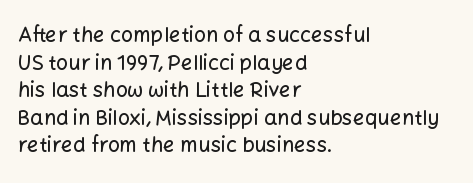
Q: Is the text italic (slanted)? A: No, it is upright.
Q: Is the text underlined? A: No.
Q: How is the paragraph aligned? A: Left-aligned.
Q: Is the spacing between letters normal or unusually wide? A: Normal.
Q: Is the spacing between lines tight, normal or loose? A: Normal.
